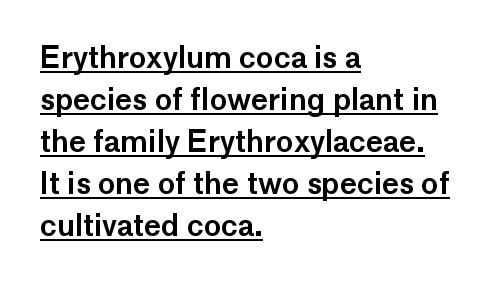
The face used here is proportionally spaced, like ordinary book or web type. Each new line begins a customary step beneath the previous one. Quick note: underline on. Characters follow at the spacing the type designer built in. A typesetter would label this face a sans. Ascenders rise straight up at ninety degrees.
